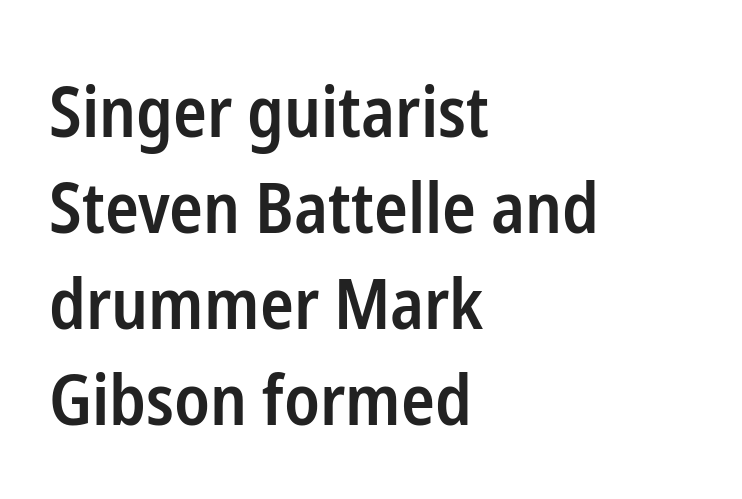
The image shows 70 px semibold, condensed sans-serif type, upright; set left-aligned, normal line spacing (1.37x), normal letter spacing, not underlined; low stroke contrast and a medium x-height.
